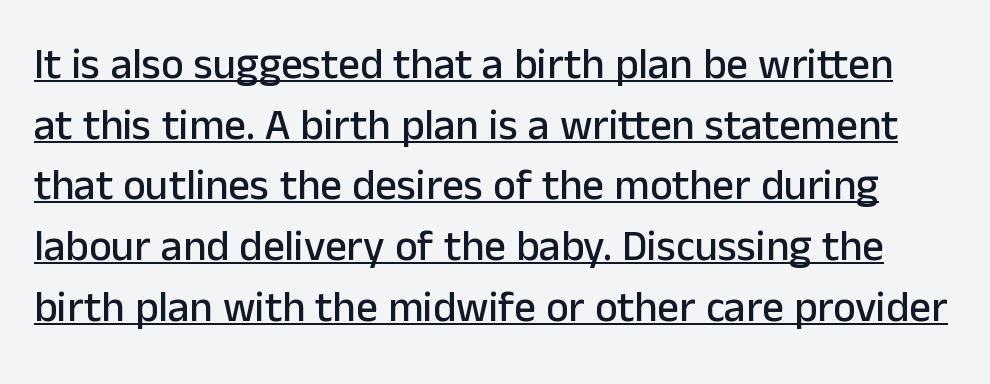
{"serif": "no", "italic": "no", "width": "normal", "stroke_contrast": "low", "x_height": "medium", "monospaced": "no", "underline": "yes", "line_spacing": "normal", "line_spacing_ratio": 1.41, "letter_spacing": "normal", "letter_spacing_em": 0.0, "glyph_px": 43}
